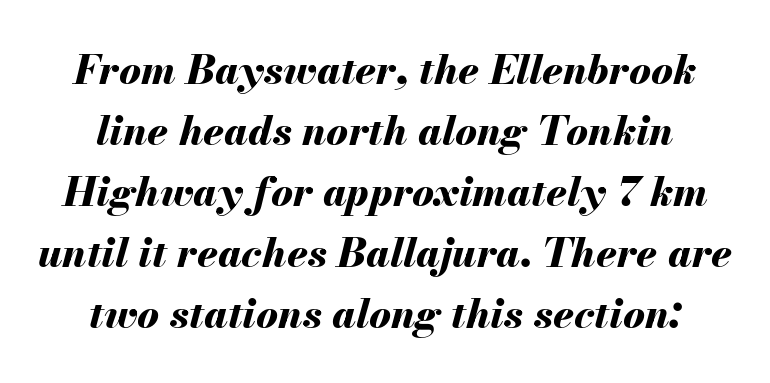
Q: Is the text bold? A: Yes.
Q: Is the text italic (slanted)? A: Yes, it leans right by about 13 degrees.
Q: Is the text underlined? A: No.
Q: Is the spacing between letters normal or unusually wide? A: Normal.
Q: Is the spacing between lines tight, normal or loose? A: Normal.
Q: Width (condensed, normal, or wide)? A: Normal.
Q: Stroke contrast? A: Medium.
Q: x-height? A: Small.
Q: Monospaced? A: No.
